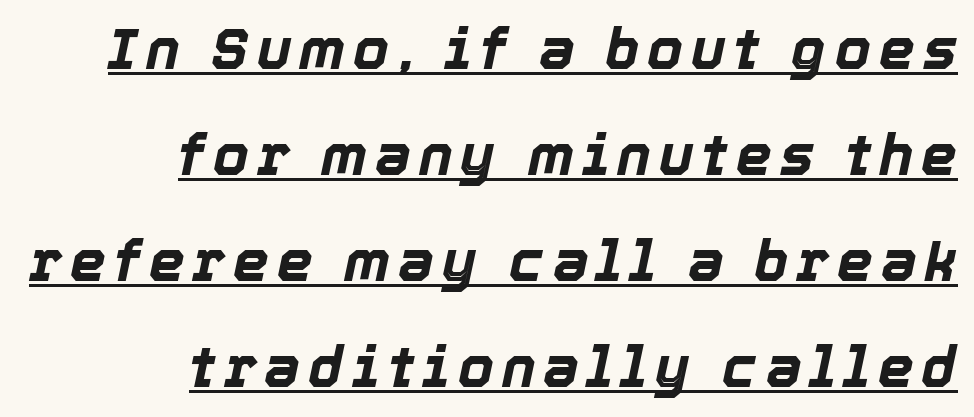
A student would call this right alignment; a typographer would say flush right, rag left. The letters are slanted; this is an italic face. Character widths vary here, with narrow letters taking less room than wide ones. Students, observe the line beneath the letters — that is underlining. Typographic density is high because the face is bold.
